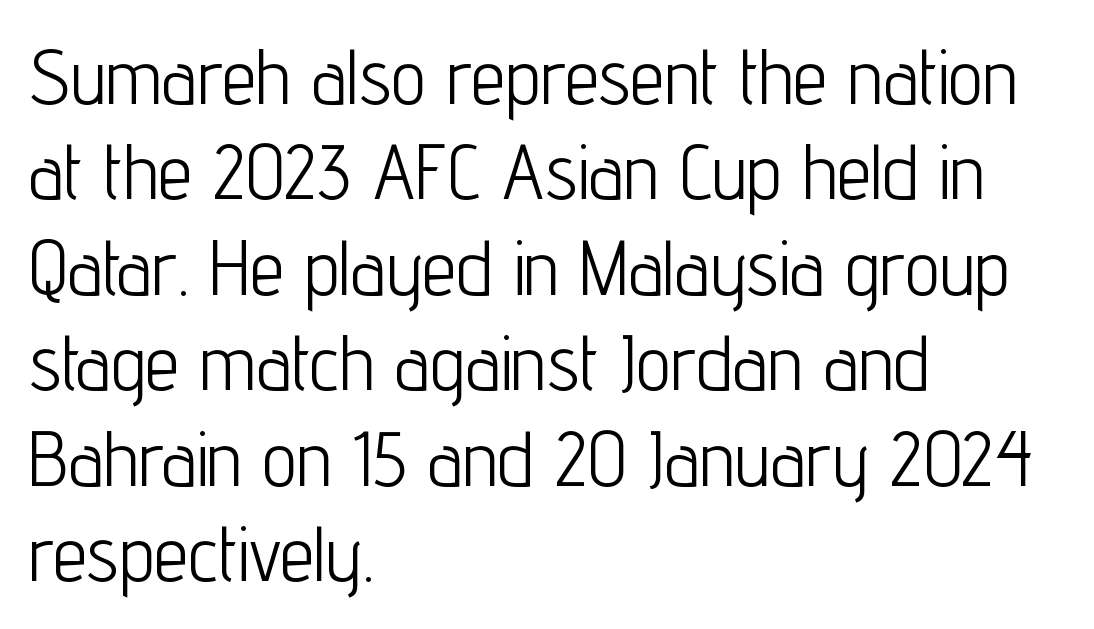
{"serif": "no", "italic": "no", "bold": "no", "weight": "light", "width": "condensed", "stroke_contrast": "low", "x_height": "medium", "monospaced": "no", "underline": "no", "align": "left", "line_spacing_ratio": 1.24, "letter_spacing": "normal", "letter_spacing_em": 0.0, "glyph_px": 77}
